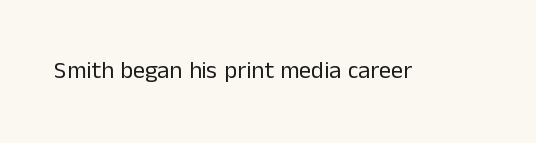
Q: Is the text bold? A: No.
Q: Is the text italic (slanted)? A: No, it is upright.
Q: Is the text underlined? A: No.
Q: Is the spacing between letters normal or unusually wide? A: Normal.
